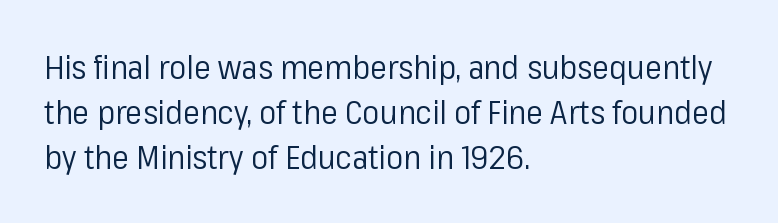
{"serif": "no", "italic": "no", "bold": "no", "weight": "regular", "width": "normal", "stroke_contrast": "low", "x_height": "medium", "monospaced": "no", "underline": "no", "align": "left", "line_spacing": "normal", "line_spacing_ratio": 1.4, "letter_spacing": "normal", "letter_spacing_em": 0.0, "glyph_px": 32}
